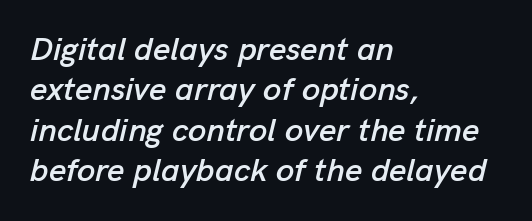
Is the type slanted? Yes — the strokes lean at a clear angle. Between one letter and the next there's only the usual sliver of space. Note the varied advance widths — an 'i' is clearly narrower than an 'm'. This rendering features lettering with no underline. The rag falls on the right side of this text block.
